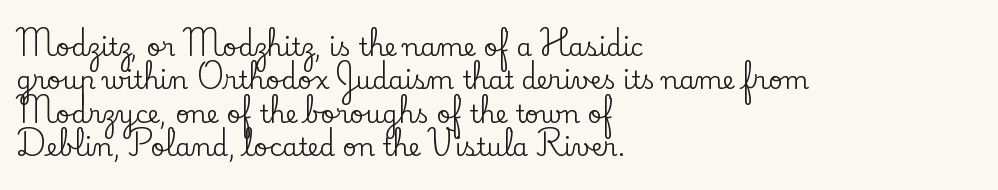
{"italic": "no", "underline": "no", "align": "left", "line_spacing": "normal", "line_spacing_ratio": 1.34, "letter_spacing": "normal", "letter_spacing_em": 0.0, "glyph_px": 25}
